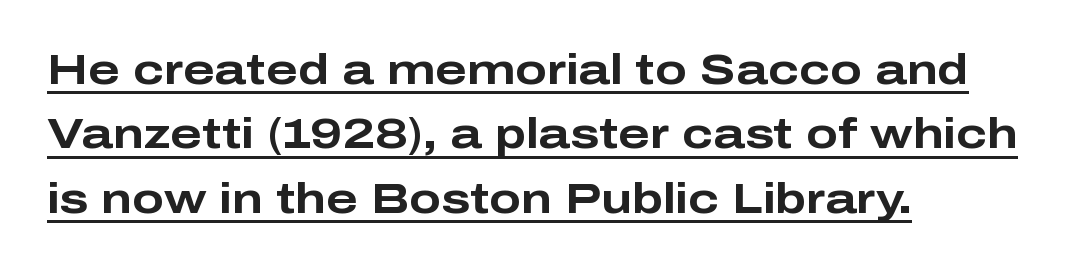
The image shows 42 px bold, wide sans-serif type, upright; set left-aligned, normal line spacing (1.53x), normal letter spacing, underlined; low stroke contrast and a medium x-height.
